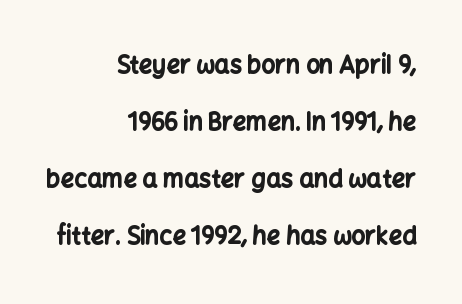
Q: Is the text bold? A: Yes.
Q: Is the text italic (slanted)? A: No, it is upright.
Q: Is the text underlined? A: No.
Q: How is the paragraph aligned? A: Right-aligned.
Q: Is the spacing between letters normal or unusually wide? A: Normal.
Q: Is the spacing between lines tight, normal or loose? A: Loose.
